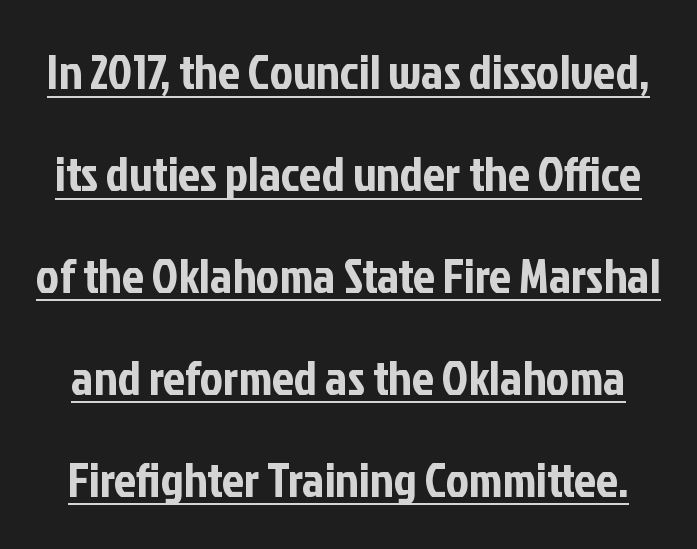
The image shows 49 px condensed sans-serif type, upright; set loose line spacing (2.08x), normal letter spacing, underlined; low stroke contrast and a medium x-height.
